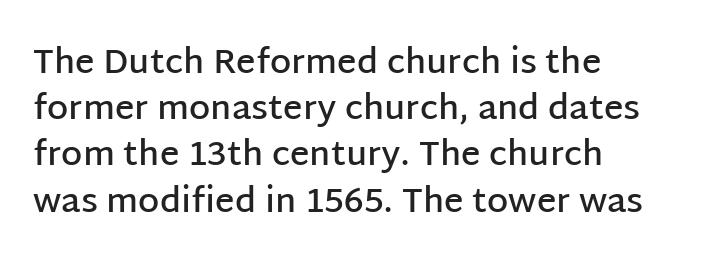
{"serif": "no", "italic": "no", "bold": "semi", "weight": "semibold", "width": "normal", "stroke_contrast": "low", "x_height": "large", "monospaced": "no", "underline": "no", "align": "left", "line_spacing": "normal", "line_spacing_ratio": 1.36, "letter_spacing": "normal", "letter_spacing_em": 0.0, "glyph_px": 34}
